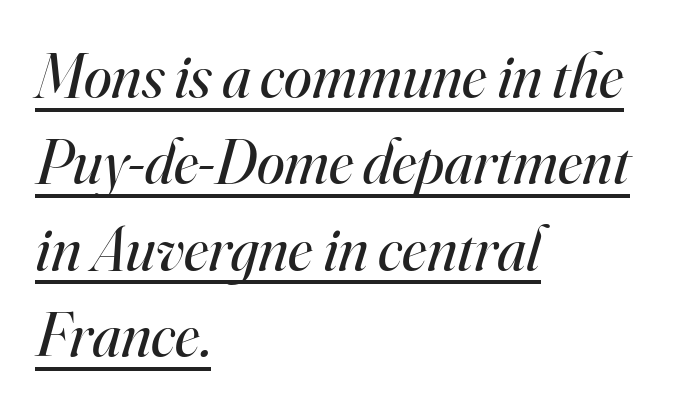
{"serif": "yes", "italic": "yes", "lean": "right", "slant_degrees": 16, "bold": "no", "weight": "regular", "width": "normal", "stroke_contrast": "high", "x_height": "small", "monospaced": "no", "underline": "yes", "align": "left", "line_spacing": "normal", "line_spacing_ratio": 1.37, "letter_spacing": "normal", "letter_spacing_em": 0.0, "glyph_px": 63}
